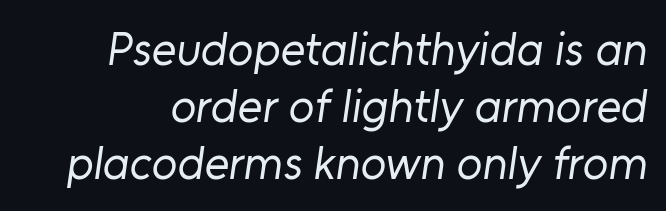
Q: Is the text bold? A: No.
Q: Is the typeface a serif or a sans-serif typeface? A: Sans-serif.
Q: Is the text underlined? A: No.
Q: Is the spacing between letters normal or unusually wide? A: Normal.
Q: Width (condensed, normal, or wide)? A: Normal.
Q: Stroke contrast? A: Low.
Q: x-height? A: Medium.
Q: Monospaced? A: No.
